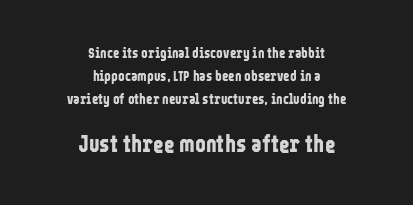
Q: Is the text bold? A: Yes.
Q: Is the text italic (slanted)? A: No, it is upright.
Q: Is the text underlined? A: No.
Q: How is the paragraph aligned? A: Centered.
Q: Is the spacing between letters normal or unusually wide? A: Normal.
Q: Is the spacing between lines tight, normal or loose? A: Normal.
Q: Which block of text is set in a larger size, the first (top) or the second (bottom)? A: The second (bottom) one.
